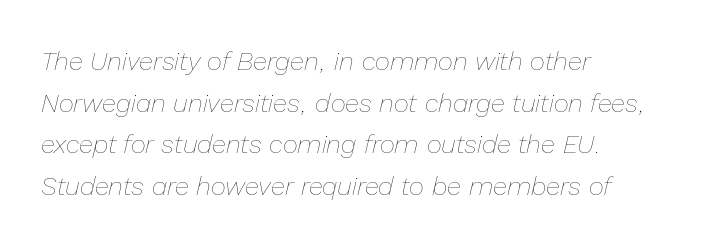
The designer left line spacing at the default. Heaviness? Minimal to ordinary, like unemphasized prose. This sample uses plain, unmodified letter spacing. The typography opts for an oblique posture over an upright one. The space beneath each line is pristine and unruled. Where is the straight margin? On the left.
